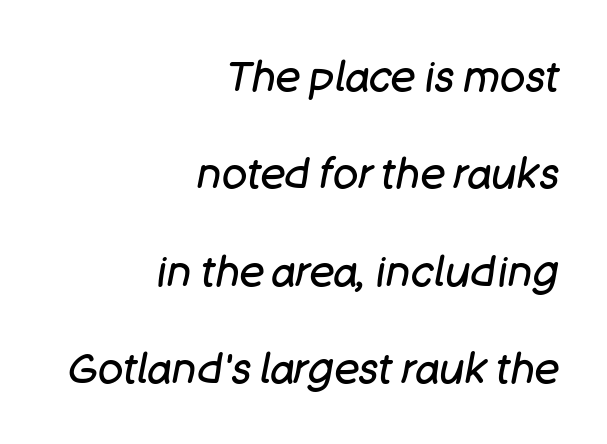
Style check: oblique. Each new line begins a long way beneath the previous one. There is no visible air inserted between adjacent glyphs. Is the stroke heavy? The answer is a plain regular-or-lighter. The glyphs are unaccompanied by any horizontal stroke below them.
